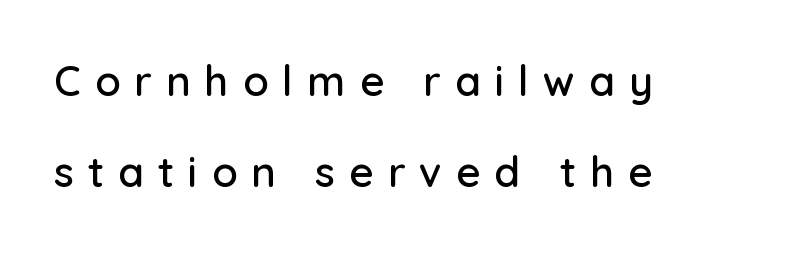
Q: Is the text italic (slanted)? A: No, it is upright.
Q: Is the typeface a serif or a sans-serif typeface? A: Sans-serif.
Q: Is the text underlined? A: No.
Q: How is the paragraph aligned? A: Left-aligned.
Q: Is the spacing between letters normal or unusually wide? A: Unusually wide.
Q: Is the spacing between lines tight, normal or loose? A: Loose.
Q: Width (condensed, normal, or wide)? A: Normal.
Q: Stroke contrast? A: Low.
Q: x-height? A: Medium.
Q: Monospaced? A: No.
